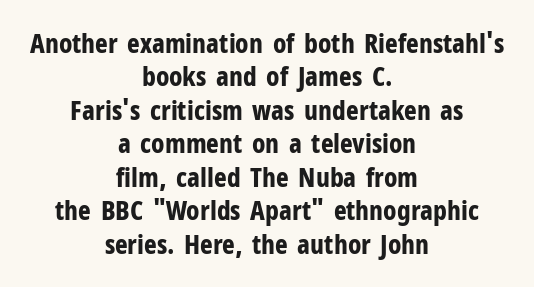
The image shows 27 px bold type, upright; set centered, line spacing 1.24x, normal letter spacing, not underlined.
